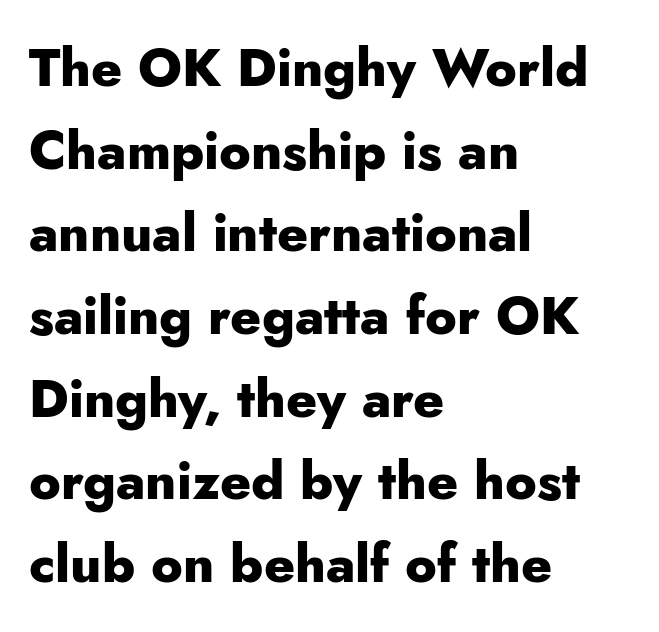
{"serif": "no", "italic": "no", "bold": "yes", "weight": "heavy", "width": "normal", "stroke_contrast": "low", "x_height": "small", "monospaced": "no", "underline": "no", "align": "left", "line_spacing": "normal", "line_spacing_ratio": 1.56, "letter_spacing": "normal", "letter_spacing_em": 0.0, "glyph_px": 53}
